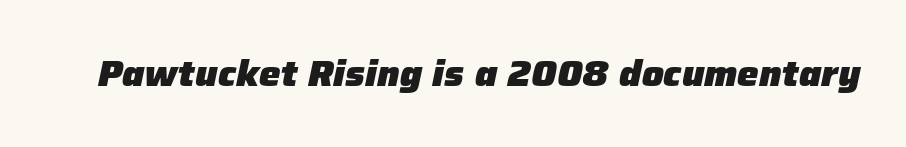
The image shows 36 px heavy type, italic (leaning right); set normal letter spacing, not underlined; low stroke contrast and a medium x-height.
